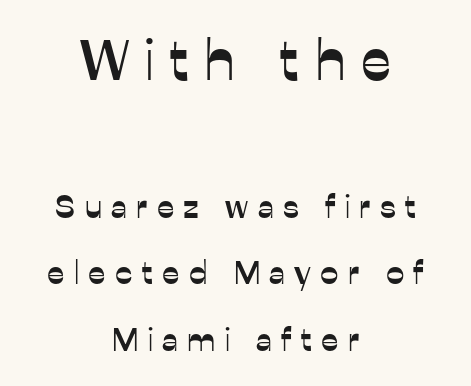
The image shows 57 px sans-serif type, upright; set centered, loose line spacing (2.02x), unusually wide letter spacing (+0.28 em), not underlined; the first (top) block is 1.73x larger; low stroke contrast and a medium x-height.
